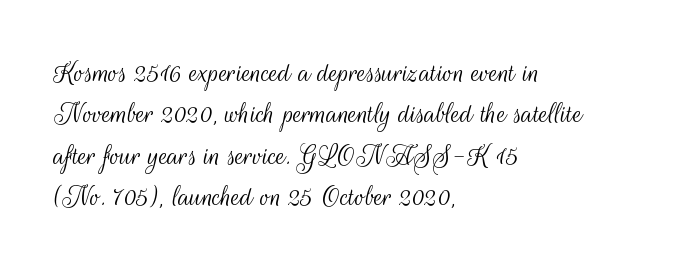
The image shows 32 px light, condensed sans-serif type; set left-aligned, normal line spacing (1.29x), normal letter spacing, not underlined; medium stroke contrast and a small x-height.
